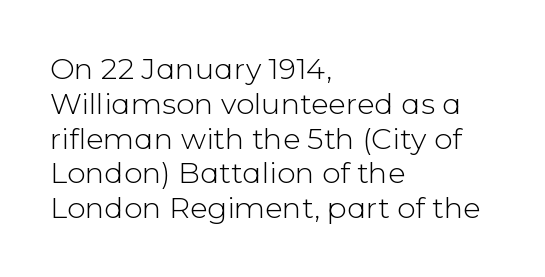
The image shows 29 px light sans-serif type, upright; set left-aligned, line spacing 1.2x, normal letter spacing, not underlined; low stroke contrast and a medium x-height.
